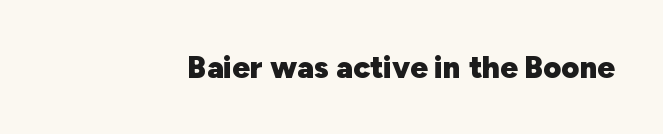
Q: Is the text bold? A: Yes.
Q: Is the text italic (slanted)? A: No, it is upright.
Q: Is the typeface a serif or a sans-serif typeface? A: Sans-serif.
Q: Is the text underlined? A: No.
Q: Is the spacing between letters normal or unusually wide? A: Normal.
Q: Width (condensed, normal, or wide)? A: Normal.
Q: Stroke contrast? A: Low.
Q: x-height? A: Medium.
Q: Monospaced? A: No.
